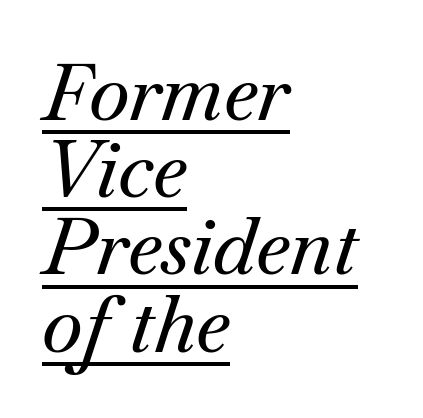
Spacing verdict: proportional, widths tailored to each character. Horizontal alignment here is leftward, the default for most running prose. Rendered with sloped, italic letterforms. Notice how descenders almost collide with the ascenders below — that's tight leading.
